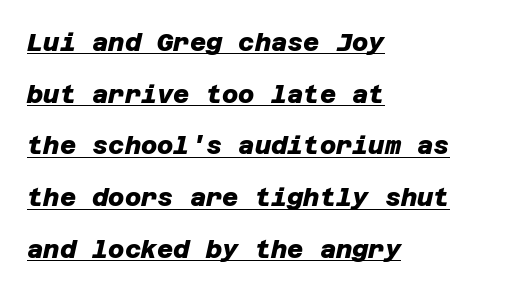
{"bold": "yes", "underline": "yes", "align": "left", "line_spacing": "loose", "line_spacing_ratio": 2.07, "letter_spacing": "normal", "letter_spacing_em": 0.0, "glyph_px": 25}
